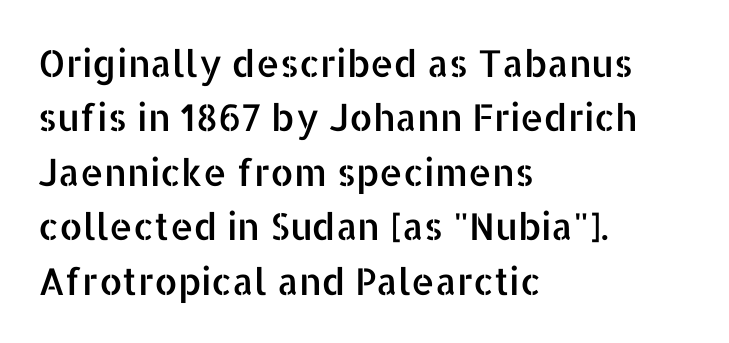
Q: Is the text italic (slanted)? A: No, it is upright.
Q: Is the typeface a serif or a sans-serif typeface? A: Sans-serif.
Q: Is the text underlined? A: No.
Q: How is the paragraph aligned? A: Left-aligned.
Q: Is the spacing between letters normal or unusually wide? A: Normal.
Q: Is the spacing between lines tight, normal or loose? A: Normal.
Q: Width (condensed, normal, or wide)? A: Normal.
Q: Stroke contrast? A: Low.
Q: x-height? A: Medium.
Q: Monospaced? A: No.
